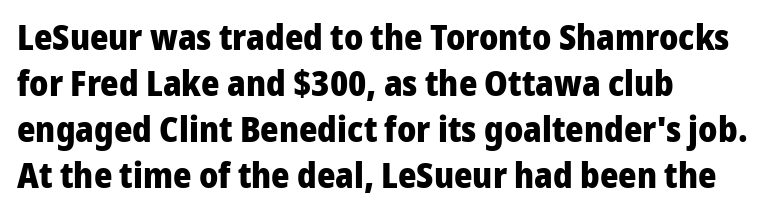
{"serif": "no", "italic": "no", "bold": "yes", "weight": "heavy", "width": "normal", "stroke_contrast": "low", "x_height": "medium", "monospaced": "no", "underline": "no", "align": "left", "line_spacing": "normal", "line_spacing_ratio": 1.31, "letter_spacing": "normal", "letter_spacing_em": 0.0, "glyph_px": 35}
